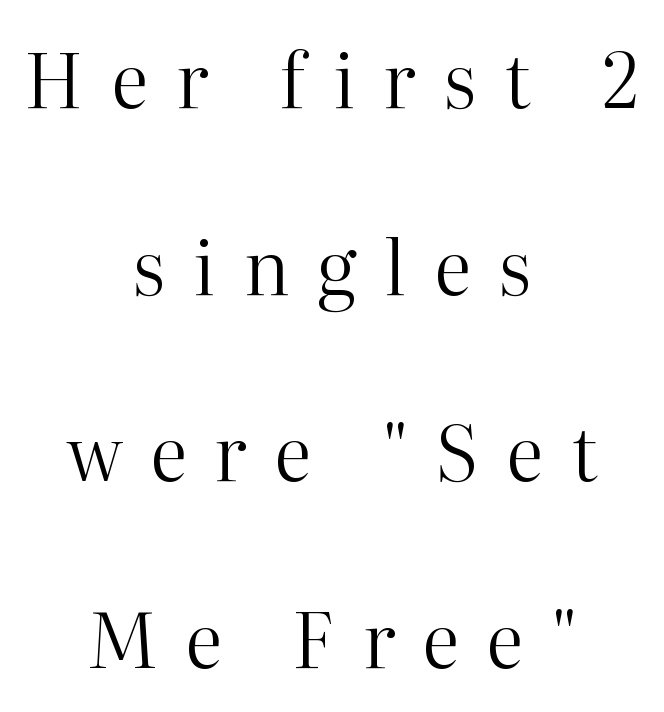
{"serif": "yes", "italic": "no", "bold": "no", "weight": "regular", "width": "normal", "stroke_contrast": "high", "x_height": "medium", "monospaced": "no", "underline": "no", "align": "center", "line_spacing": "loose", "line_spacing_ratio": 2.49, "letter_spacing": "wide", "letter_spacing_em": 0.37, "glyph_px": 75}
